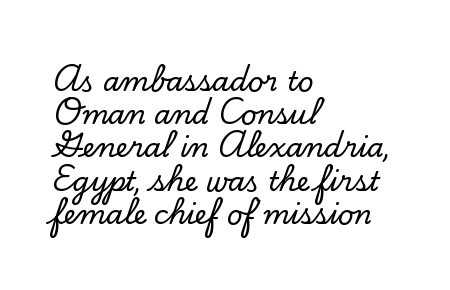
{"underline": "no", "align": "left", "line_spacing_ratio": 1.23, "letter_spacing": "normal", "letter_spacing_em": 0.0, "glyph_px": 27}
